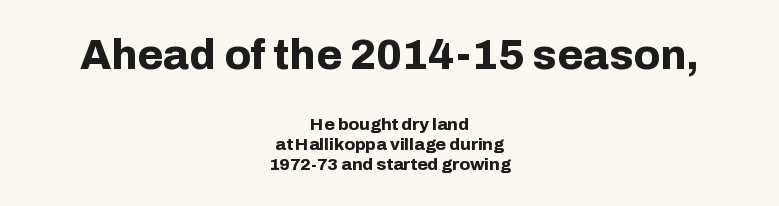
The passage shown is not underscored anywhere. A full-strength bold gives these letters their thick strokes. The block sitting higher on the canvas is the one with enlarged characters. The letters advance in unequal steps, a hallmark of proportional type. This sample is center-justified, so both line endings float freely. Notice how the stems are strictly vertical — no italics here.
